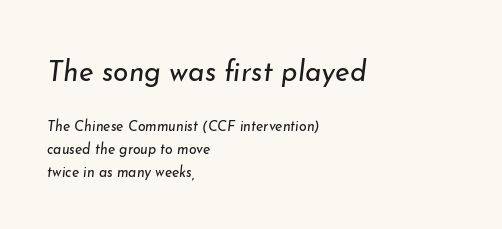
Q: Is the text bold? A: No.
Q: Is the text italic (slanted)? A: Yes, it leans right by about 7 degrees.
Q: Is the text underlined? A: No.
Q: How is the paragraph aligned? A: Left-aligned.
Q: Is the spacing between letters normal or unusually wide? A: Normal.
Q: Is the spacing between lines tight, normal or loose? A: Normal.
Q: Which block of text is set in a larger size, the first (top) or the second (bottom)? A: The first (top) one.
Q: Width (condensed, normal, or wide)? A: Normal.
Q: Stroke contrast? A: Low.
Q: x-height? A: Small.
Q: Monospaced? A: No.
